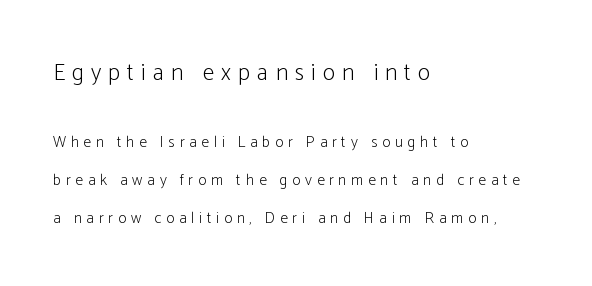
The image shows 24 px text type, upright; set left-aligned, loose line spacing (2.38x), unusually wide letter spacing (+0.29 em), not underlined; the first (top) block is 1.5x larger.
